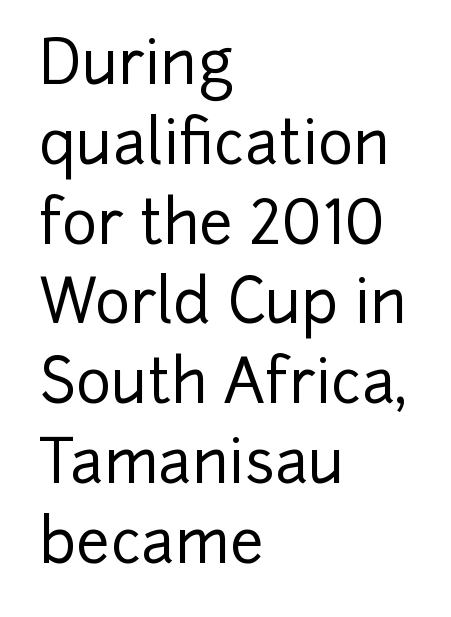
Q: Is the text italic (slanted)? A: No, it is upright.
Q: Is the typeface a serif or a sans-serif typeface? A: Sans-serif.
Q: Is the text underlined? A: No.
Q: How is the paragraph aligned? A: Left-aligned.
Q: Is the spacing between letters normal or unusually wide? A: Normal.
Q: Is the spacing between lines tight, normal or loose? A: Normal.
Q: Width (condensed, normal, or wide)? A: Normal.
Q: Stroke contrast? A: Low.
Q: x-height? A: Medium.
Q: Monospaced? A: No.
